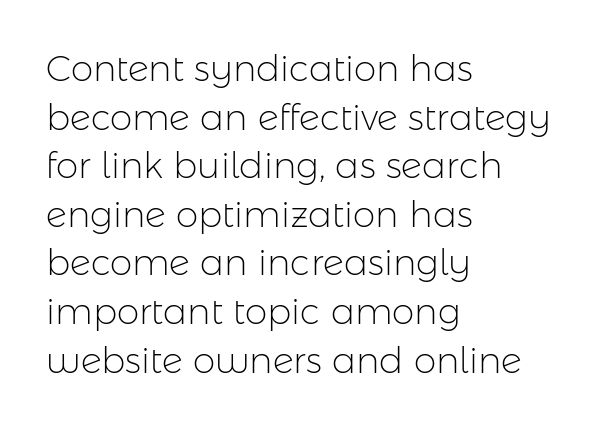
Each new line begins a customary step beneath the previous one. Character widths vary here, with narrow letters taking less room than wide ones. Glyph-to-glyph distance matches everyday printed text. The rendering anchors every line to the left-hand side.
